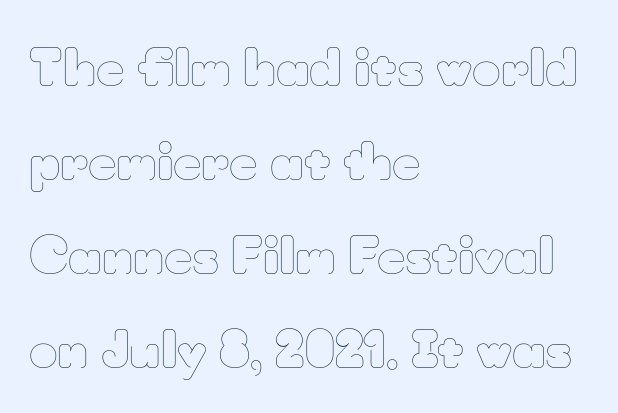
The image shows 49 px thin type, upright; set left-aligned, loose line spacing (1.92x), normal letter spacing, not underlined; low stroke contrast and a small x-height.
